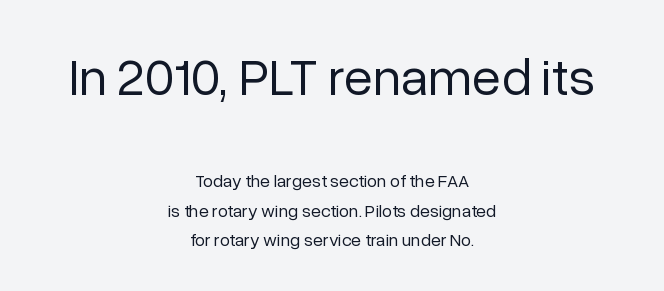
Q: Is the text bold? A: No.
Q: Is the text italic (slanted)? A: No, it is upright.
Q: Is the typeface a serif or a sans-serif typeface? A: Sans-serif.
Q: Is the text underlined? A: No.
Q: How is the paragraph aligned? A: Centered.
Q: Is the spacing between letters normal or unusually wide? A: Normal.
Q: Is the spacing between lines tight, normal or loose? A: Normal.
Q: Which block of text is set in a larger size, the first (top) or the second (bottom)? A: The first (top) one.
Q: Width (condensed, normal, or wide)? A: Normal.
Q: Stroke contrast? A: Low.
Q: x-height? A: Medium.
Q: Monospaced? A: No.
